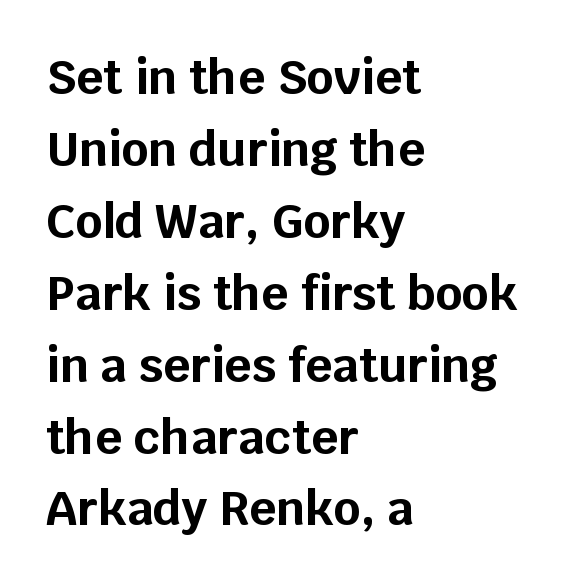
The image shows 47 px bold sans-serif type, upright; set left-aligned, normal line spacing (1.53x), normal letter spacing, not underlined; low stroke contrast and a large x-height.
